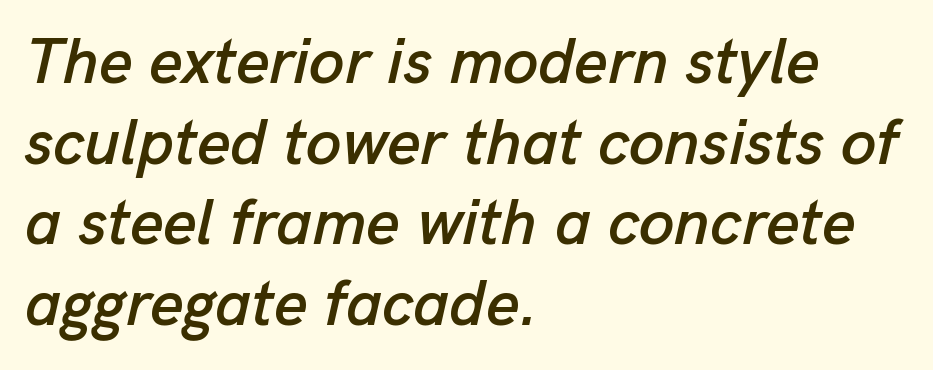
The image shows 64 px text type, italic (leaning right); set left-aligned, normal line spacing (1.26x), normal letter spacing, not underlined; low stroke contrast and a medium x-height.
